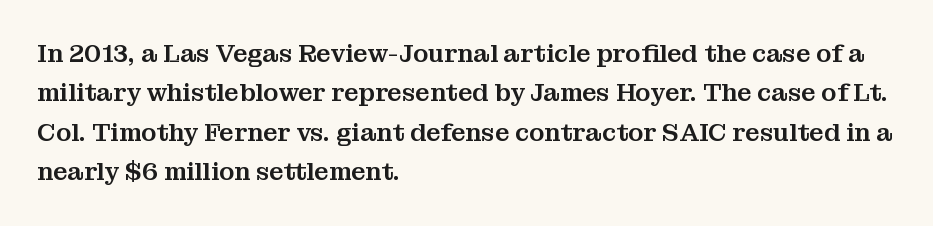
Q: Is the text italic (slanted)? A: No, it is upright.
Q: Is the text underlined? A: No.
Q: How is the paragraph aligned? A: Left-aligned.
Q: Is the spacing between letters normal or unusually wide? A: Normal.
Q: Is the spacing between lines tight, normal or loose? A: Normal.
